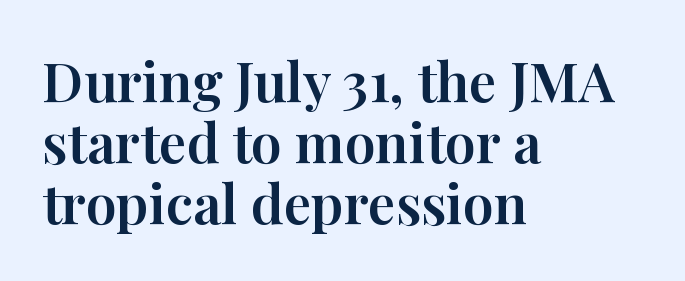
{"serif": "yes", "italic": "no", "width": "normal", "stroke_contrast": "high", "x_height": "medium", "monospaced": "no", "underline": "no", "align": "left", "line_spacing": "tight", "line_spacing_ratio": 1.11, "letter_spacing": "normal", "letter_spacing_em": 0.0, "glyph_px": 55}
